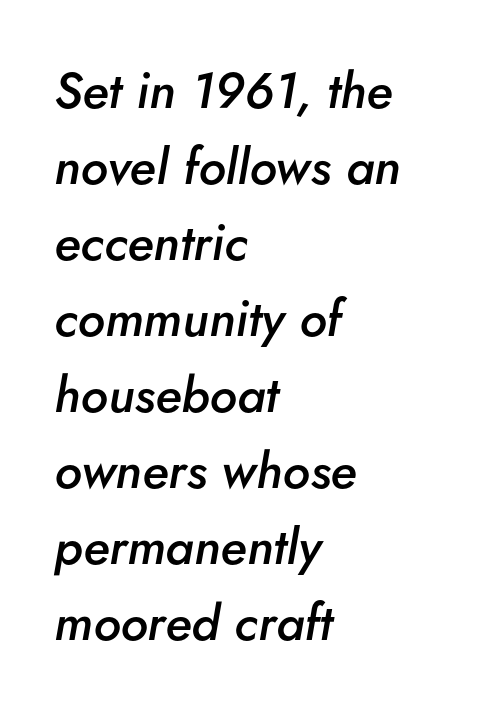
The letters advance in unequal steps, a hallmark of proportional type. The specimen omits any rule beneath the text block's lines. Firm but not heavy-handed strokes: this text is semibold. The passage shown stacks its lines at a standard gap. The passage is arranged the way most books set body copy — flush left. The axis of the letterforms is tilted away from vertical.
